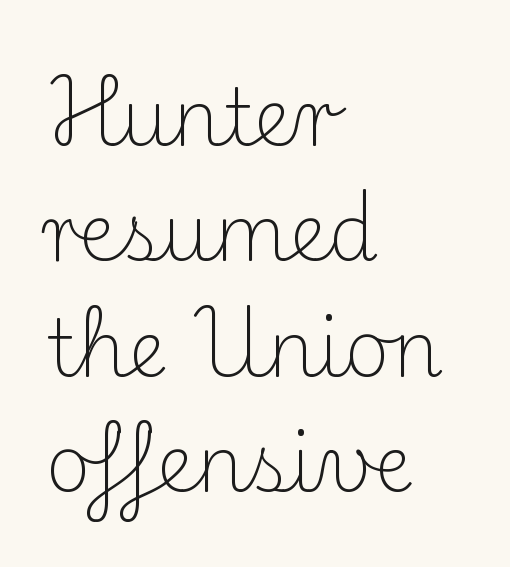
Is the letter spacing exaggerated? No — it looks like the ordinary default. Upright lettering throughout. Character widths vary here, with narrow letters taking less room than wide ones. The letters carry serifs — small finishing strokes at the ends of their stems. Typeset ragged right — the left edge is the straight one.
